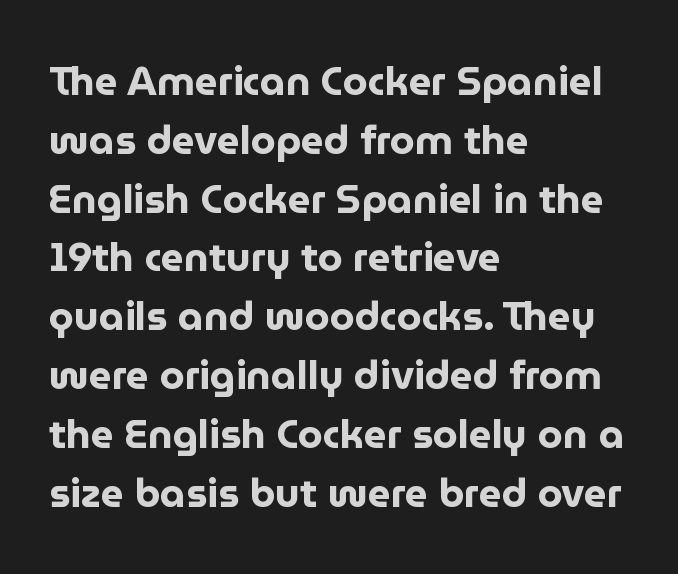
Q: Is the text bold? A: Yes.
Q: Is the text italic (slanted)? A: No, it is upright.
Q: Is the typeface a serif or a sans-serif typeface? A: Sans-serif.
Q: Is the text underlined? A: No.
Q: How is the paragraph aligned? A: Left-aligned.
Q: Is the spacing between letters normal or unusually wide? A: Normal.
Q: Is the spacing between lines tight, normal or loose? A: Normal.
Q: Width (condensed, normal, or wide)? A: Normal.
Q: Stroke contrast? A: Low.
Q: x-height? A: Medium.
Q: Monospaced? A: No.
